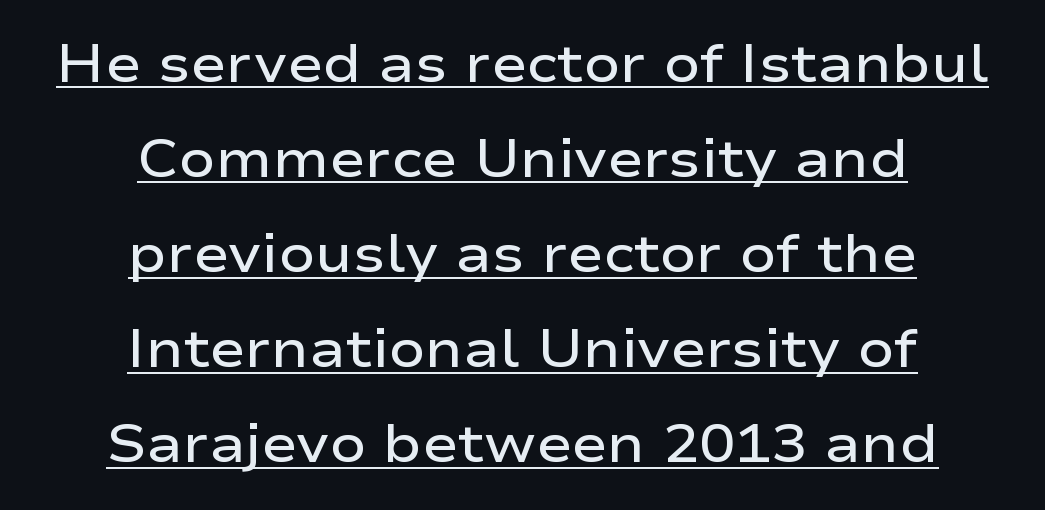
{"serif": "no", "italic": "no", "bold": "semi", "weight": "semibold", "width": "wide", "stroke_contrast": "low", "x_height": "medium", "monospaced": "no", "underline": "yes", "align": "center", "line_spacing_ratio": 1.76, "letter_spacing": "normal", "letter_spacing_em": 0.0, "glyph_px": 54}
